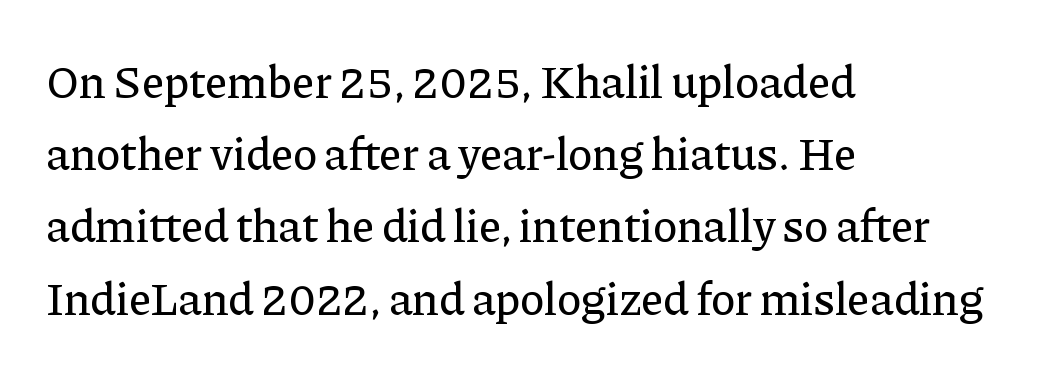
Q: Is the text italic (slanted)? A: No, it is upright.
Q: Is the typeface a serif or a sans-serif typeface? A: Serif.
Q: Is the text underlined? A: No.
Q: How is the paragraph aligned? A: Left-aligned.
Q: Is the spacing between letters normal or unusually wide? A: Normal.
Q: Is the spacing between lines tight, normal or loose? A: Normal.
Q: Width (condensed, normal, or wide)? A: Normal.
Q: Stroke contrast? A: Low.
Q: x-height? A: Medium.
Q: Monospaced? A: No.
